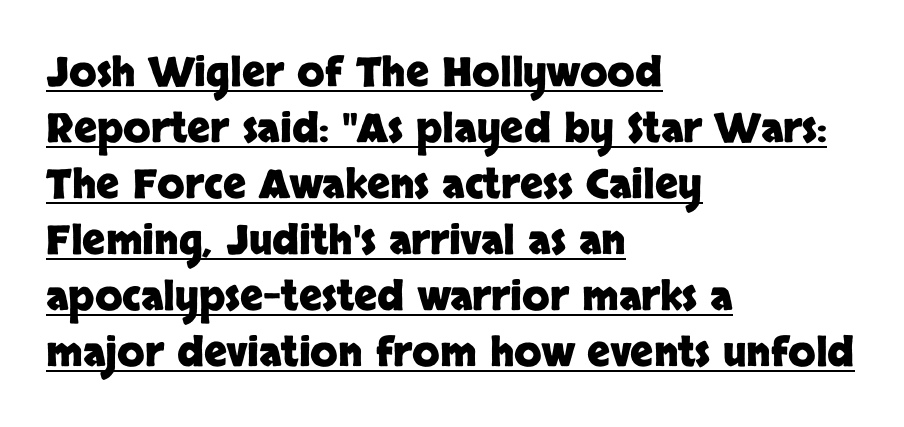
{"serif": "no", "italic": "no", "bold": "yes", "weight": "heavy", "width": "normal", "stroke_contrast": "low", "x_height": "large", "monospaced": "no", "underline": "yes", "align": "left", "line_spacing": "normal", "line_spacing_ratio": 1.4, "letter_spacing": "normal", "letter_spacing_em": 0.0, "glyph_px": 40}
